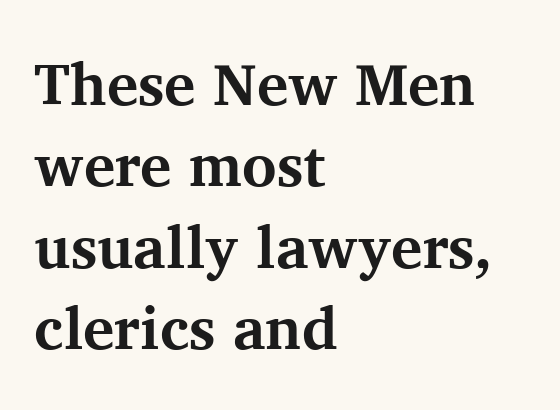
Q: Is the text bold? A: Yes.
Q: Is the text italic (slanted)? A: No, it is upright.
Q: Is the typeface a serif or a sans-serif typeface? A: Serif.
Q: Is the text underlined? A: No.
Q: How is the paragraph aligned? A: Left-aligned.
Q: Is the spacing between letters normal or unusually wide? A: Normal.
Q: Is the spacing between lines tight, normal or loose? A: Normal.
Q: Width (condensed, normal, or wide)? A: Normal.
Q: Stroke contrast? A: Medium.
Q: x-height? A: Medium.
Q: Monospaced? A: No.
